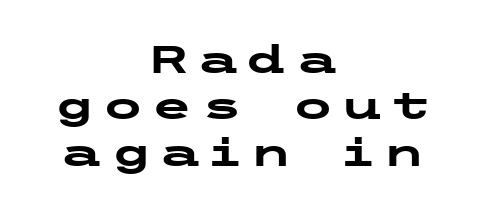
The image shows 38 px heavy, wide sans-serif type, upright; set centered, line spacing 1.22x, unusually wide letter spacing (+0.2 em), not underlined; low stroke contrast and a medium x-height.
